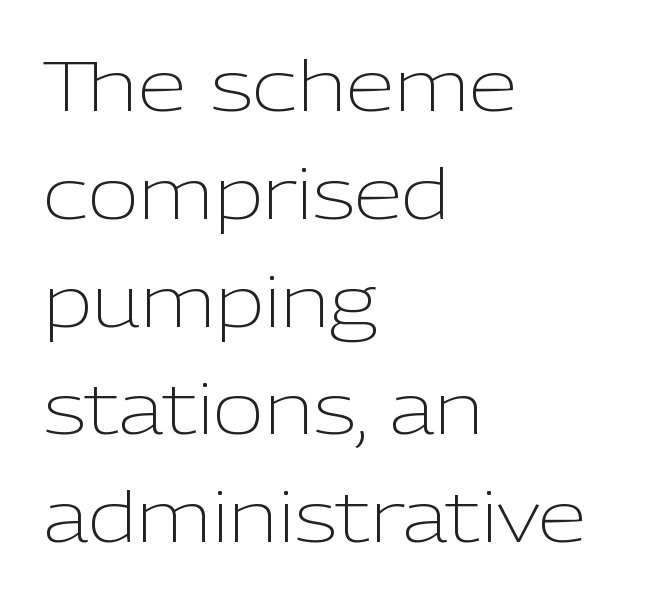
The image shows 70 px light sans-serif type, upright; set left-aligned, normal line spacing (1.54x), normal letter spacing, not underlined; low stroke contrast and a medium x-height.
